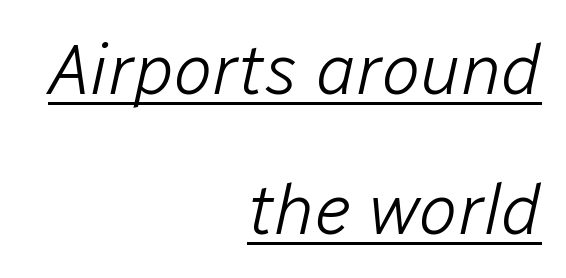
Q: Is the text bold? A: No.
Q: Is the text italic (slanted)? A: Yes, it leans right by about 12 degrees.
Q: Is the text underlined? A: Yes.
Q: How is the paragraph aligned? A: Right-aligned.
Q: Is the spacing between letters normal or unusually wide? A: Normal.
Q: Is the spacing between lines tight, normal or loose? A: Loose.
Q: Width (condensed, normal, or wide)? A: Normal.
Q: Stroke contrast? A: Low.
Q: x-height? A: Medium.
Q: Monospaced? A: No.
